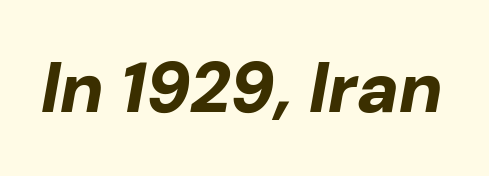
{"italic": "yes", "lean": "right", "slant_degrees": 10, "bold": "yes", "weight": "bold", "width": "normal", "stroke_contrast": "low", "x_height": "medium", "monospaced": "no", "underline": "no", "letter_spacing": "normal", "letter_spacing_em": 0.0, "glyph_px": 71}
